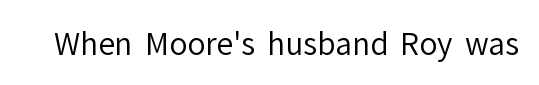
Nope, not italic — everything's standing straight. No letter is thick-stroked: the sample isn't bold. Plain, unruled lines of type. I'd call this a sans setting — the letters go barefoot. Here the designer chose a conventional face with non-uniform glyph widths. The tracking reads as untouched default to a designer's eye.
